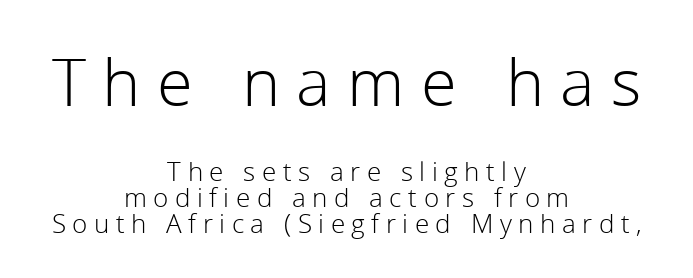
{"serif": "no", "italic": "no", "bold": "no", "weight": "light", "width": "normal", "stroke_contrast": "low", "x_height": "medium", "monospaced": "no", "underline": "no", "align": "center", "line_spacing": "tight", "line_spacing_ratio": 0.99, "letter_spacing": "wide", "letter_spacing_em": 0.25, "larger_block": "first", "size_ratio": 2.5, "glyph_px": 65}
